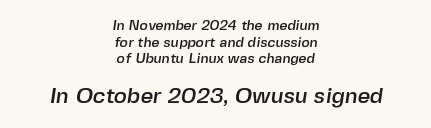
The image shows 22 px text type; set centered, line spacing 1.18x, normal letter spacing, not underlined; the second (bottom) block is 1.57x larger.
